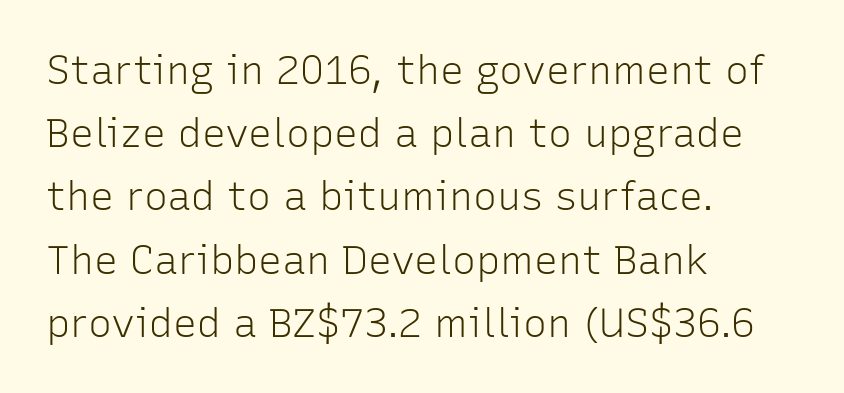
Leading: standard. Caption: standard tracking, unaltered. No letter is thick-stroked: the sample isn't bold. Nothing sits at the stroke ends, so this counts as sans-serif. Every character sits straight up, as roman type does. The passage is arranged the way most books set body copy — flush left.
